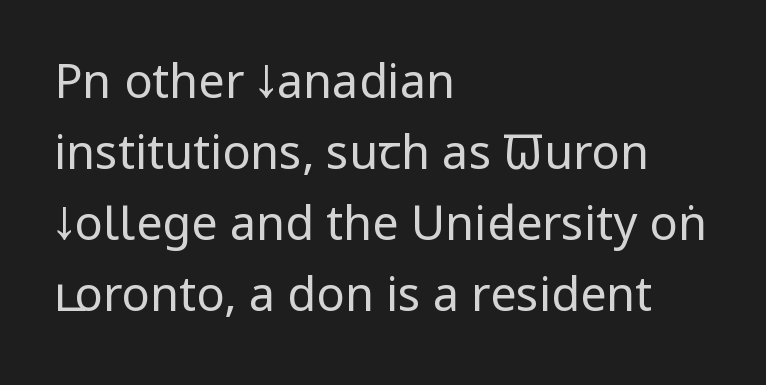
{"serif": "no", "italic": "no", "bold": "no", "weight": "regular", "width": "condensed", "stroke_contrast": "low", "x_height": "large", "monospaced": "no", "underline": "no", "align": "left", "line_spacing": "normal", "line_spacing_ratio": 1.51, "letter_spacing": "normal", "letter_spacing_em": 0.0, "glyph_px": 47}
